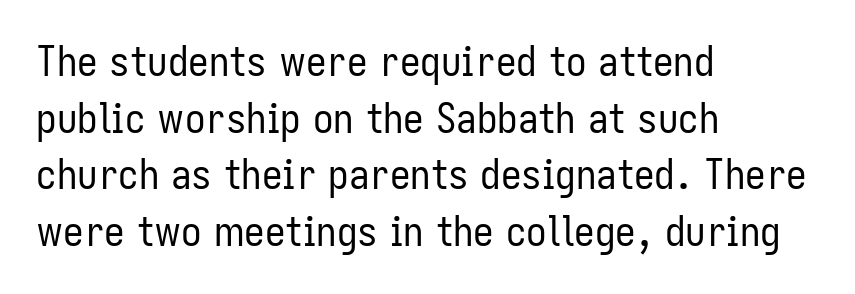
{"serif": "no", "italic": "no", "bold": "no", "weight": "regular", "width": "condensed", "stroke_contrast": "low", "x_height": "medium", "monospaced": "no", "underline": "no", "align": "left", "line_spacing": "normal", "line_spacing_ratio": 1.38, "letter_spacing": "normal", "letter_spacing_em": 0.0, "glyph_px": 41}
